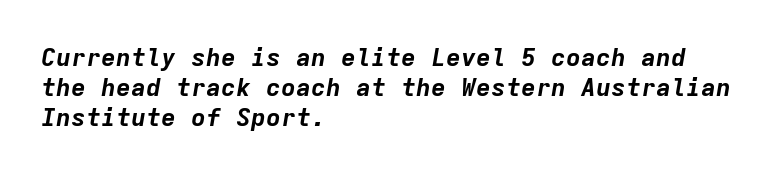
The gaps between neighbouring characters are ordinary and unremarkable. Glance below the letters and you will spot only blank space. Thick stems and heavy bowls — unmistakably bold. Caption: multi-line text, flush left, ragged right.
